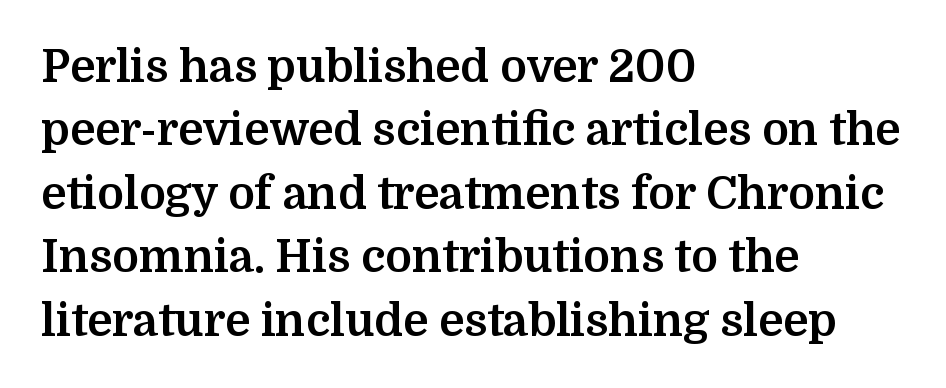
Q: Is the text bold? A: Yes.
Q: Is the text italic (slanted)? A: No, it is upright.
Q: Is the typeface a serif or a sans-serif typeface? A: Serif.
Q: Is the text underlined? A: No.
Q: How is the paragraph aligned? A: Left-aligned.
Q: Is the spacing between letters normal or unusually wide? A: Normal.
Q: Is the spacing between lines tight, normal or loose? A: Normal.
Q: Width (condensed, normal, or wide)? A: Normal.
Q: Stroke contrast? A: Medium.
Q: x-height? A: Medium.
Q: Monospaced? A: No.
